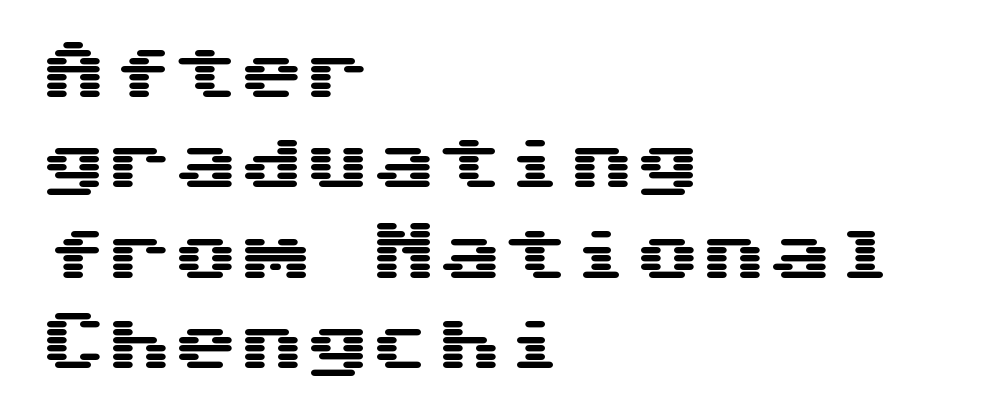
This sample has the even, mechanical cadence of fixed-width lettering. Nothing unusual about the tracking: characters are spaced as the font intends. The setting favours the left margin, as ordinary paragraphs usually do. Line spacing here is normal. Posture: upright roman. The face used here is a sans, in the tradition of grotesques and geometrics.
